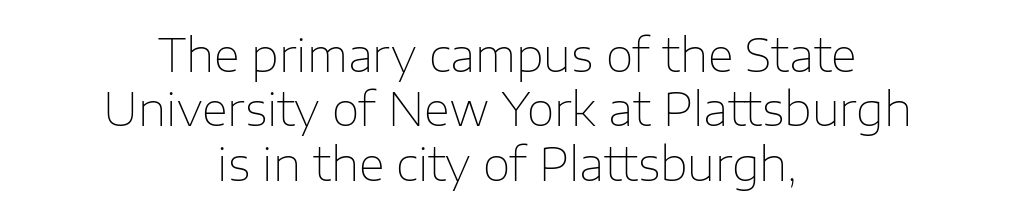
{"serif": "no", "italic": "no", "bold": "no", "weight": "thin", "width": "normal", "stroke_contrast": "low", "x_height": "medium", "monospaced": "no", "underline": "no", "align": "center", "line_spacing_ratio": 1.21, "letter_spacing": "normal", "letter_spacing_em": 0.0, "glyph_px": 45}
